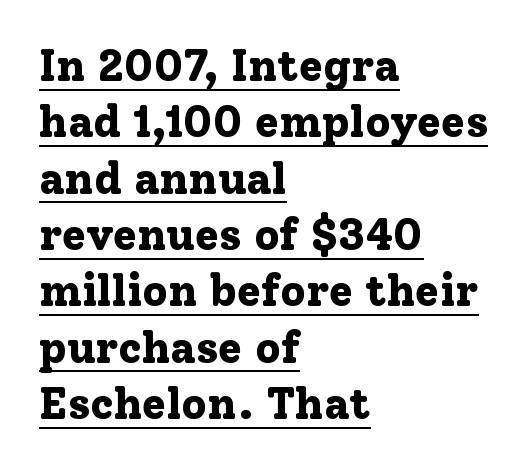
{"serif": "yes", "italic": "no", "bold": "yes", "weight": "bold", "width": "normal", "stroke_contrast": "low", "x_height": "medium", "monospaced": "no", "underline": "yes", "align": "left", "line_spacing": "normal", "line_spacing_ratio": 1.28, "letter_spacing": "normal", "letter_spacing_em": 0.0, "glyph_px": 44}
